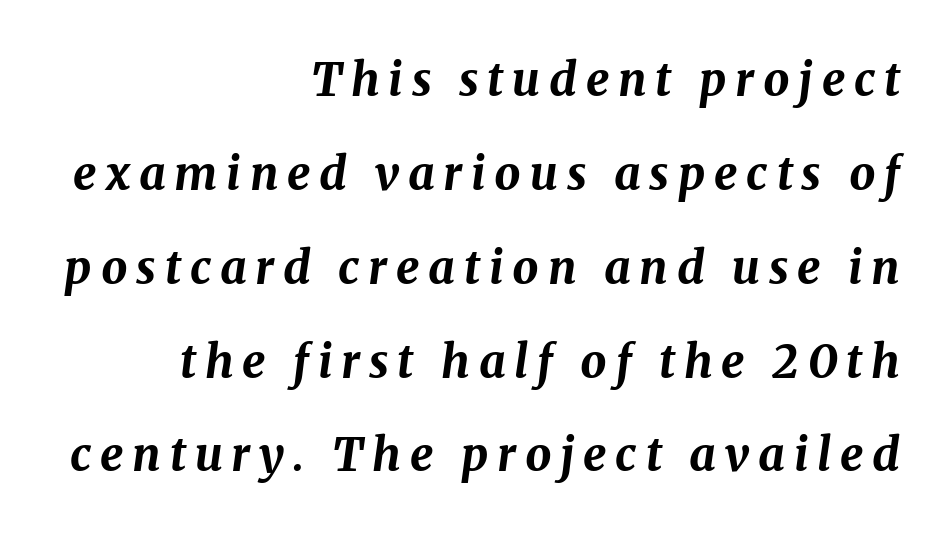
Only glyphs here, with clear space below each row. When letters slant like this, we call the style italic. The block of text is sparse from top to bottom, with ample space between rows. Do the characters align in a grid? No, the font is proportional.
